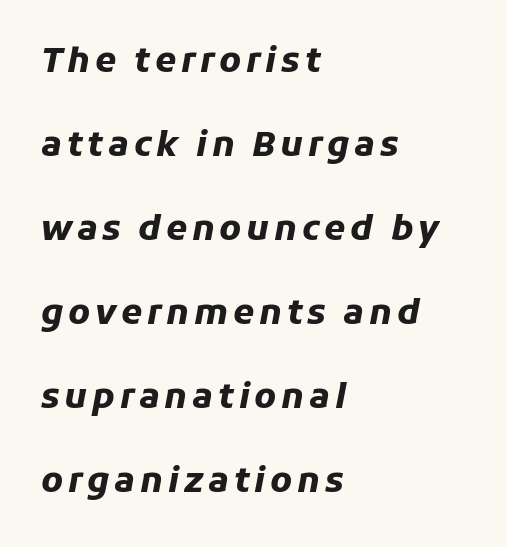
Q: Is the text bold? A: Yes.
Q: Is the text italic (slanted)? A: Yes, it leans right by about 11 degrees.
Q: Is the text underlined? A: No.
Q: How is the paragraph aligned? A: Left-aligned.
Q: Is the spacing between lines tight, normal or loose? A: Loose.
Q: Width (condensed, normal, or wide)? A: Normal.
Q: Stroke contrast? A: Low.
Q: x-height? A: Medium.
Q: Monospaced? A: No.
